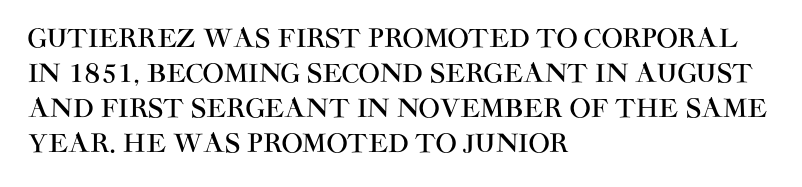
Q: Is the text italic (slanted)? A: No, it is upright.
Q: Is the text underlined? A: No.
Q: How is the paragraph aligned? A: Left-aligned.
Q: Is the spacing between letters normal or unusually wide? A: Normal.
Q: Is the spacing between lines tight, normal or loose? A: Normal.
